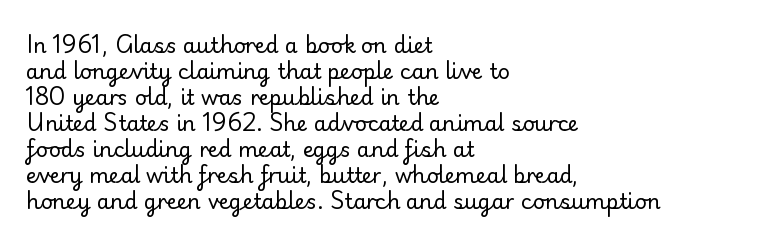
Q: Is the text bold? A: No.
Q: Is the text italic (slanted)? A: No, it is upright.
Q: Is the text underlined? A: No.
Q: How is the paragraph aligned? A: Left-aligned.
Q: Is the spacing between letters normal or unusually wide? A: Normal.
